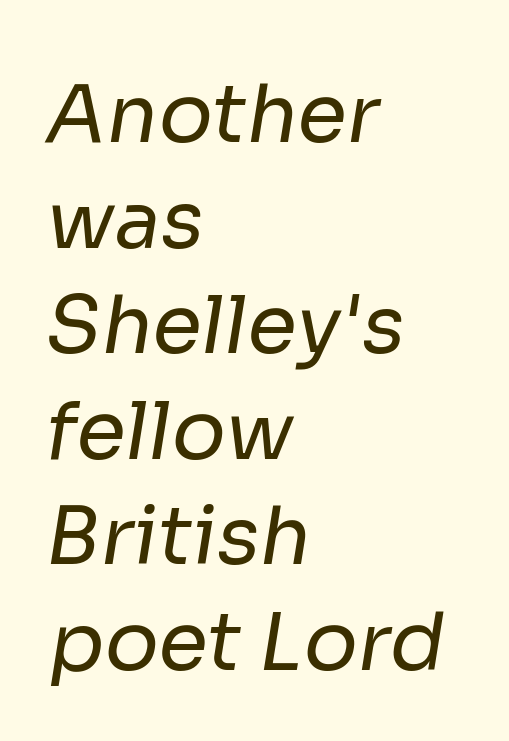
{"serif": "no", "bold": "no", "weight": "regular", "width": "normal", "stroke_contrast": "low", "x_height": "medium", "monospaced": "no", "underline": "no", "align": "left", "line_spacing": "normal", "line_spacing_ratio": 1.32, "letter_spacing": "normal", "letter_spacing_em": 0.0, "glyph_px": 80}
